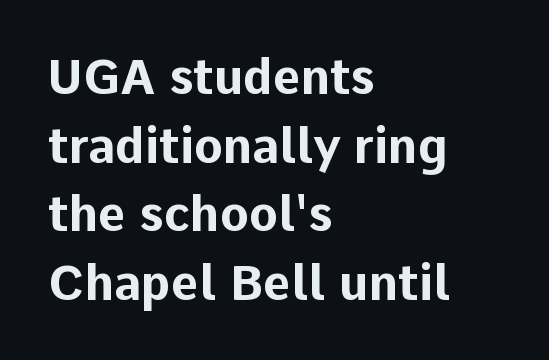
Q: Is the text bold? A: Yes.
Q: Is the text italic (slanted)? A: No, it is upright.
Q: Is the typeface a serif or a sans-serif typeface? A: Sans-serif.
Q: Is the text underlined? A: No.
Q: How is the paragraph aligned? A: Left-aligned.
Q: Is the spacing between letters normal or unusually wide? A: Normal.
Q: Is the spacing between lines tight, normal or loose? A: Normal.
Q: Width (condensed, normal, or wide)? A: Normal.
Q: Stroke contrast? A: Low.
Q: x-height? A: Medium.
Q: Monospaced? A: No.
